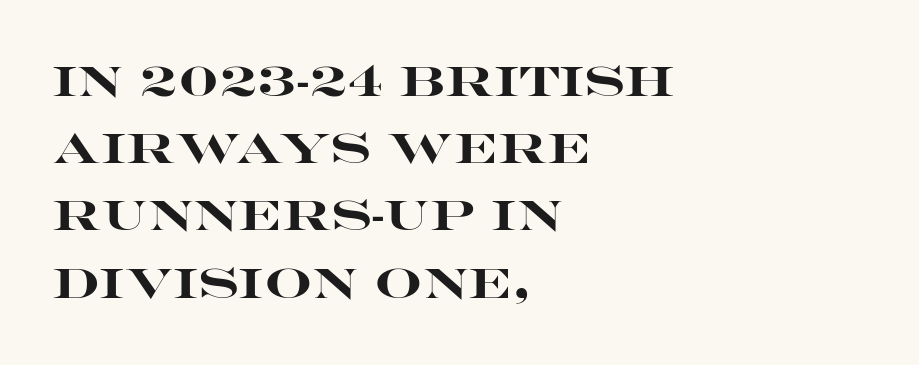
{"italic": "no", "bold": "yes", "weight": "heavy", "width": "wide", "stroke_contrast": "high", "x_height": "large", "monospaced": "no", "underline": "no", "align": "left", "line_spacing": "normal", "line_spacing_ratio": 1.6, "letter_spacing": "normal", "letter_spacing_em": 0.0, "glyph_px": 42}
